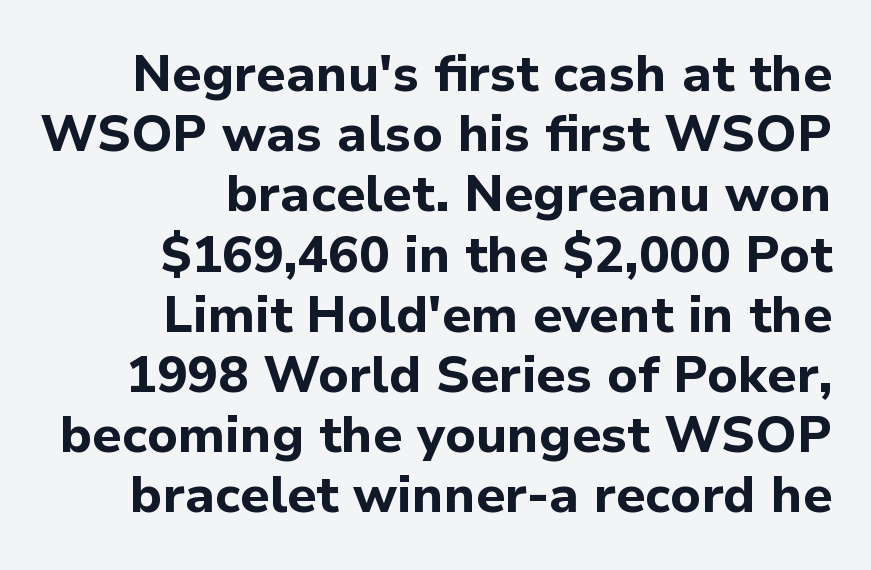
{"serif": "no", "italic": "no", "bold": "yes", "weight": "bold", "width": "normal", "stroke_contrast": "low", "x_height": "medium", "monospaced": "no", "underline": "no", "align": "right", "line_spacing_ratio": 1.18, "letter_spacing": "normal", "letter_spacing_em": 0.0, "glyph_px": 51}
